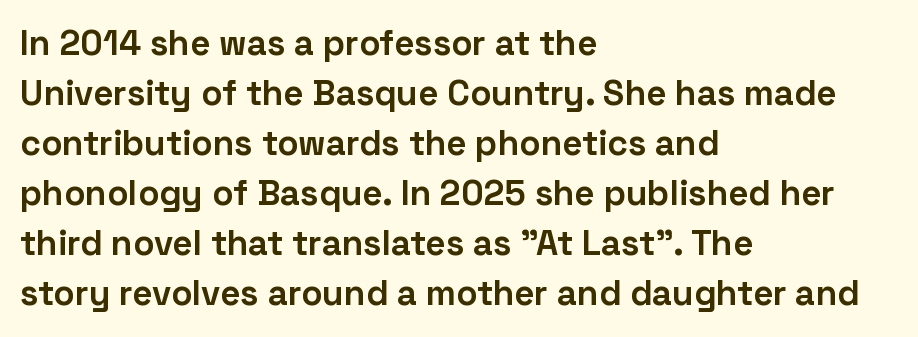
Q: Is the text bold? A: Yes.
Q: Is the text italic (slanted)? A: No, it is upright.
Q: Is the typeface a serif or a sans-serif typeface? A: Sans-serif.
Q: Is the text underlined? A: No.
Q: How is the paragraph aligned? A: Left-aligned.
Q: Is the spacing between letters normal or unusually wide? A: Normal.
Q: Is the spacing between lines tight, normal or loose? A: Normal.
Q: Width (condensed, normal, or wide)? A: Normal.
Q: Stroke contrast? A: Low.
Q: x-height? A: Medium.
Q: Monospaced? A: No.
